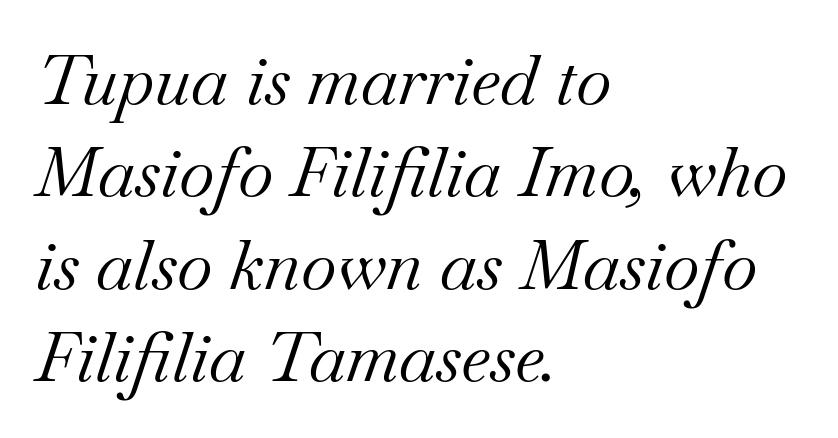
A typesetter would mark this as italic. Characters follow at the spacing the type designer built in. Underlining? Definitely not there. The type family on display is of the serif kind. The passage is arranged the way most books set body copy — flush left. These lines sit exactly where default settings would place them.
